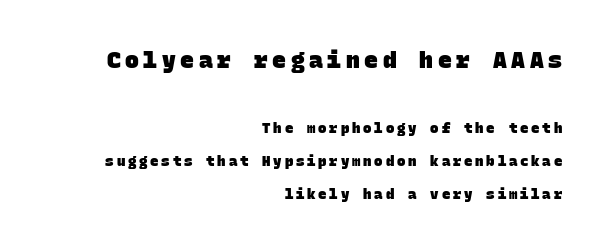
{"bold": "yes", "underline": "no", "align": "right", "line_spacing": "loose", "line_spacing_ratio": 2.37, "letter_spacing": "wide", "letter_spacing_em": 0.2, "larger_block": "first", "size_ratio": 1.64, "glyph_px": 23}
